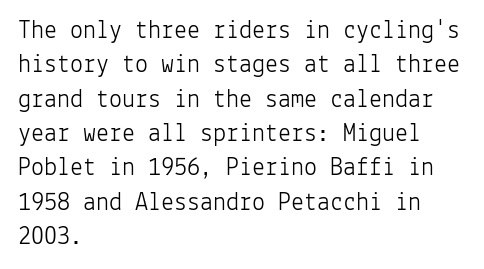
{"italic": "no", "bold": "no", "underline": "no", "align": "left", "line_spacing": "normal", "line_spacing_ratio": 1.32, "letter_spacing": "normal", "letter_spacing_em": 0.0, "glyph_px": 26}
